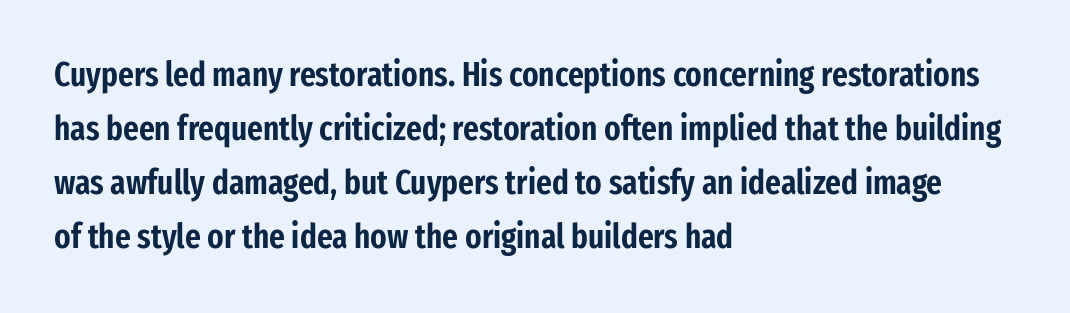
A roman cut, with each character standing at attention. The block of text has a typical density, with ordinary space between rows. The text was rendered using a sans face with plain stroke endings. The rag falls on the right side of this text block.
